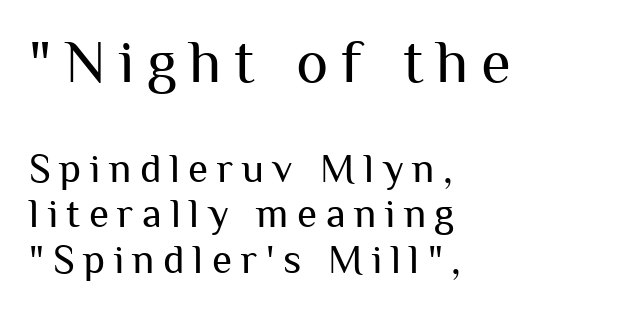
Rows of type sit shoulder to shoulder in the vertical direction. The letters advance in unequal steps, a hallmark of proportional type. All the whitespace from short lines collects on the right. Loose tracking; the words dissolve into strings of separated letters. Unlike a traditional serif, this face leaves its strokes unadorned. The first block has been scaled up relative to the second.
